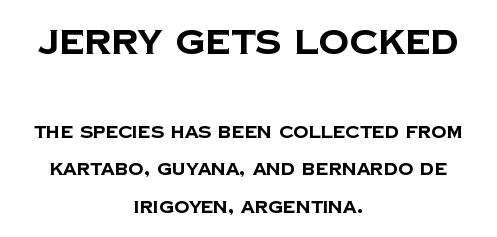
Q: Is the text bold? A: Yes.
Q: Is the typeface a serif or a sans-serif typeface? A: Sans-serif.
Q: Is the text underlined? A: No.
Q: How is the paragraph aligned? A: Centered.
Q: Is the spacing between letters normal or unusually wide? A: Normal.
Q: Is the spacing between lines tight, normal or loose? A: Loose.
Q: Which block of text is set in a larger size, the first (top) or the second (bottom)? A: The first (top) one.
Q: Width (condensed, normal, or wide)? A: Normal.
Q: Stroke contrast? A: Low.
Q: x-height? A: Large.
Q: Monospaced? A: No.
